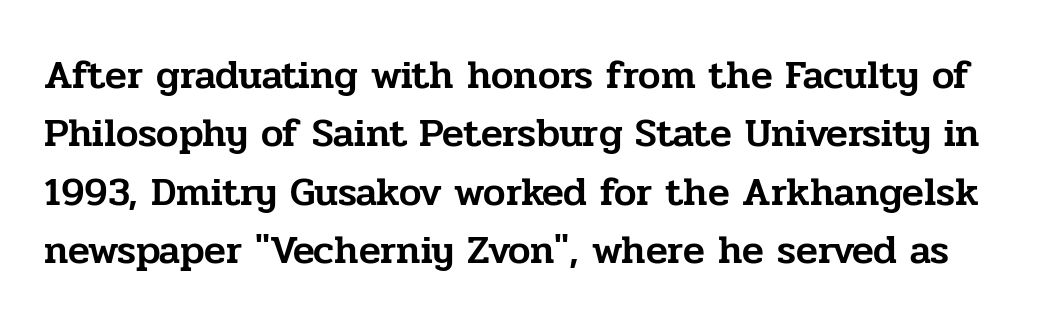
{"serif": "yes", "italic": "no", "width": "normal", "stroke_contrast": "low", "x_height": "medium", "monospaced": "no", "underline": "no", "line_spacing": "normal", "line_spacing_ratio": 1.46, "letter_spacing": "normal", "letter_spacing_em": 0.0, "glyph_px": 40}
